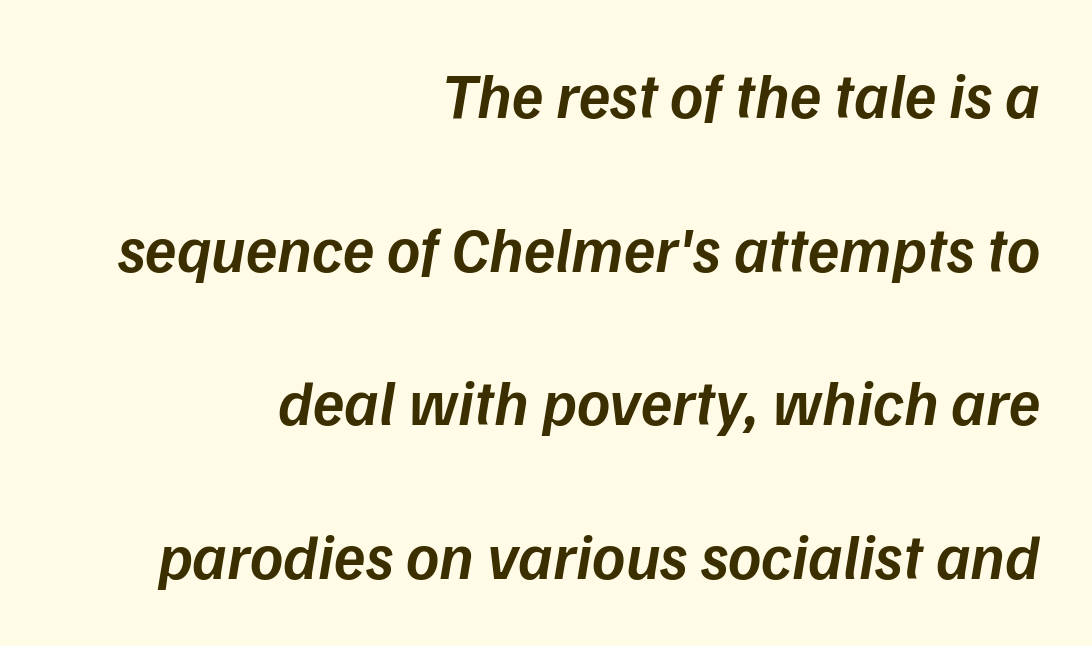
The image shows 64 px semibold type, italic (leaning right); set right-aligned, loose line spacing (2.4x), normal letter spacing, not underlined; low stroke contrast and a medium x-height.
